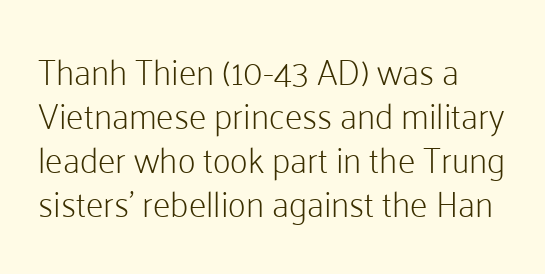
Q: Is the text bold? A: No.
Q: Is the text italic (slanted)? A: No, it is upright.
Q: Is the typeface a serif or a sans-serif typeface? A: Sans-serif.
Q: Is the text underlined? A: No.
Q: How is the paragraph aligned? A: Left-aligned.
Q: Is the spacing between letters normal or unusually wide? A: Normal.
Q: Is the spacing between lines tight, normal or loose? A: Normal.
Q: Width (condensed, normal, or wide)? A: Normal.
Q: Stroke contrast? A: Low.
Q: x-height? A: Medium.
Q: Monospaced? A: No.
